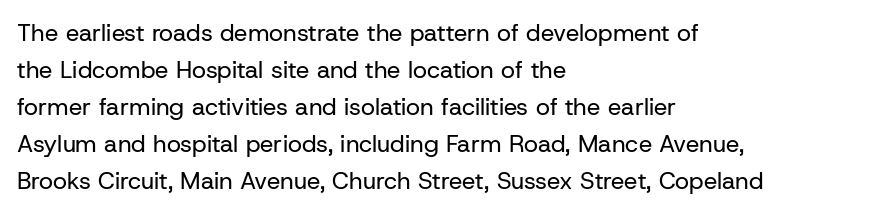
{"italic": "no", "bold": "no", "underline": "no", "align": "left", "line_spacing": "normal", "line_spacing_ratio": 1.54, "letter_spacing": "normal", "letter_spacing_em": 0.0, "glyph_px": 24}
